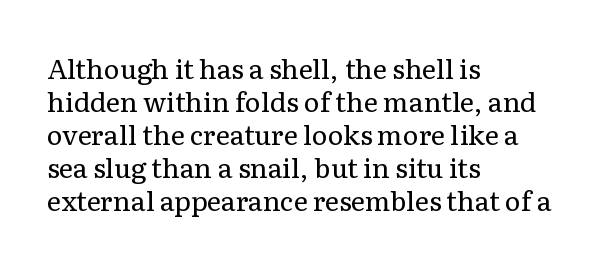
The type sits square on the baseline with zero lean. All the whitespace from short lines collects on the right. Students, note that the glyphs here touch the page at normal intervals. Weight class: somewhere from thin through regular. The foot of each line stays bare and open.
